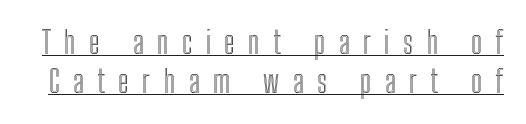
Varying glyph widths throughout — classic text-font behaviour. Decoration check: the copy is underlined. Quick note: interline space is typical. This sample uses expanded letter spacing, leaving extra air between glyphs. Every character sits straight up, as roman type does.
